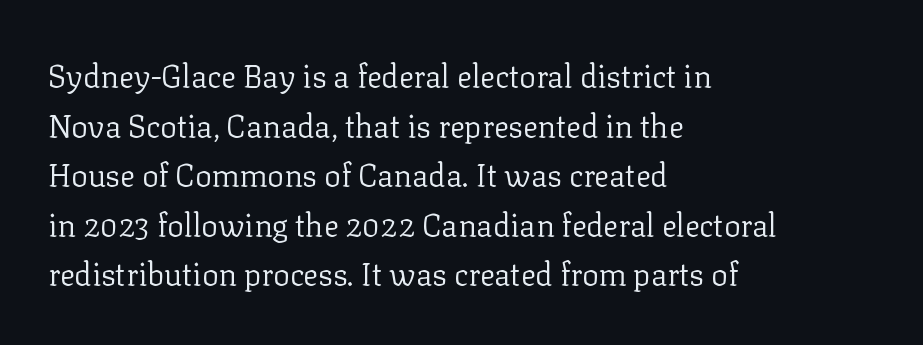
{"serif": "yes", "italic": "no", "bold": "no", "weight": "regular", "width": "normal", "stroke_contrast": "low", "x_height": "medium", "monospaced": "no", "underline": "no", "align": "left", "line_spacing": "normal", "line_spacing_ratio": 1.6, "letter_spacing": "normal", "letter_spacing_em": 0.0, "glyph_px": 31}
